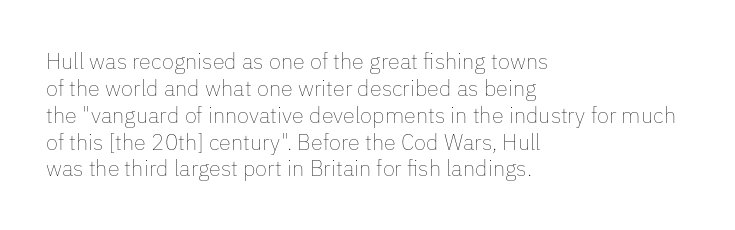
Q: Is the text bold? A: No.
Q: Is the text italic (slanted)? A: No, it is upright.
Q: Is the text underlined? A: No.
Q: How is the paragraph aligned? A: Left-aligned.
Q: Is the spacing between letters normal or unusually wide? A: Normal.
